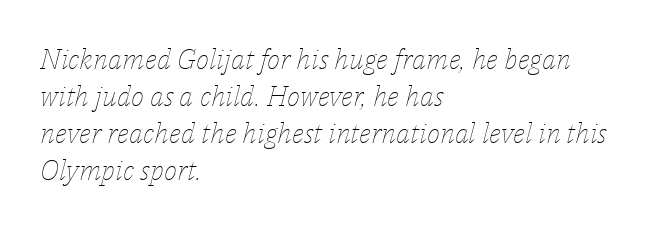
The image shows 28 px thin type, italic (leaning right); set left-aligned, normal line spacing (1.32x), normal letter spacing, not underlined; low stroke contrast and a medium x-height.
